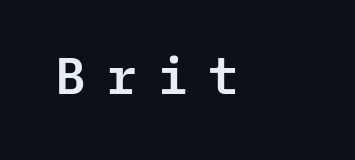
Q: Is the text italic (slanted)? A: No, it is upright.
Q: Is the typeface a serif or a sans-serif typeface? A: Sans-serif.
Q: Is the text underlined? A: No.
Q: Is the spacing between letters normal or unusually wide? A: Unusually wide.
Q: Width (condensed, normal, or wide)? A: Normal.
Q: Stroke contrast? A: Low.
Q: x-height? A: Medium.
Q: Monospaced? A: Yes.
